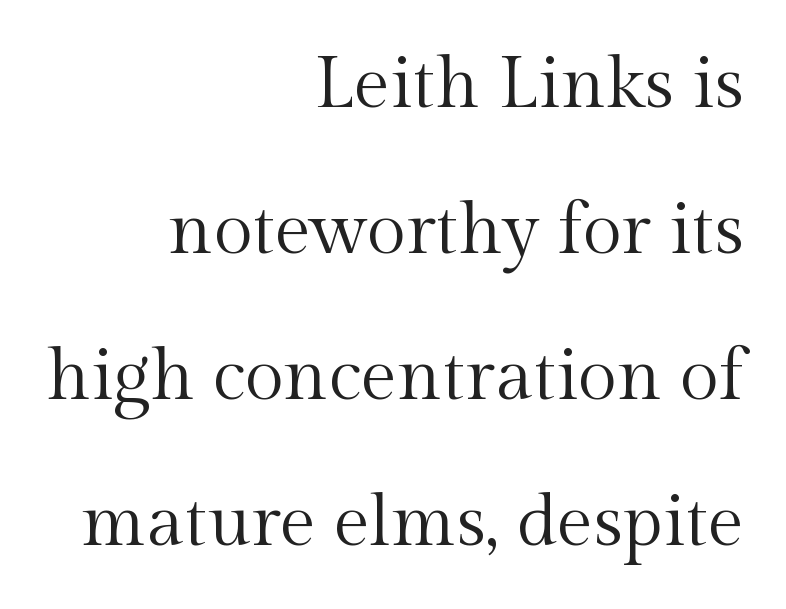
The image shows 72 px regular-weight serif type, upright; set right-aligned, loose line spacing (2.03x), normal letter spacing, not underlined; a medium x-height.
